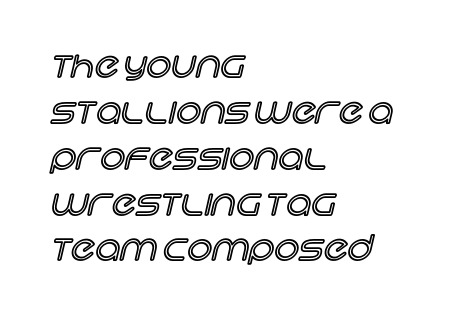
{"width": "normal", "x_height": "large", "monospaced": "no", "underline": "no", "align": "left", "line_spacing": "normal", "line_spacing_ratio": 1.31, "letter_spacing": "normal", "letter_spacing_em": 0.0, "glyph_px": 35}
